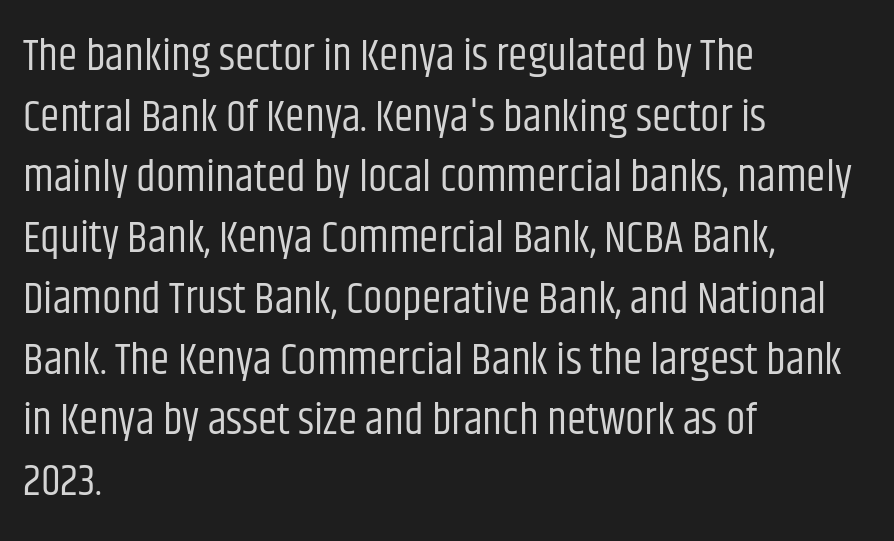
Q: Is the text bold? A: No.
Q: Is the text italic (slanted)? A: No, it is upright.
Q: Is the typeface a serif or a sans-serif typeface? A: Sans-serif.
Q: Is the text underlined? A: No.
Q: How is the paragraph aligned? A: Left-aligned.
Q: Is the spacing between letters normal or unusually wide? A: Normal.
Q: Is the spacing between lines tight, normal or loose? A: Normal.
Q: Width (condensed, normal, or wide)? A: Condensed.
Q: Stroke contrast? A: Low.
Q: x-height? A: Large.
Q: Monospaced? A: No.
